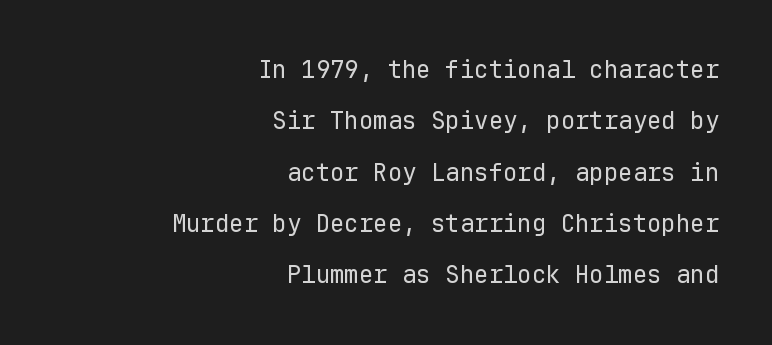
{"italic": "no", "bold": "no", "underline": "no", "align": "right", "line_spacing": "loose", "line_spacing_ratio": 2.14, "letter_spacing": "normal", "letter_spacing_em": 0.0, "glyph_px": 24}
